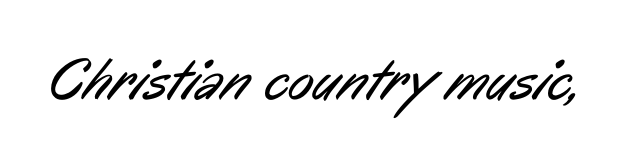
{"serif": "no", "bold": "no", "weight": "regular", "width": "condensed", "stroke_contrast": "low", "x_height": "medium", "monospaced": "no", "underline": "no", "letter_spacing": "normal", "letter_spacing_em": 0.0, "glyph_px": 60}
